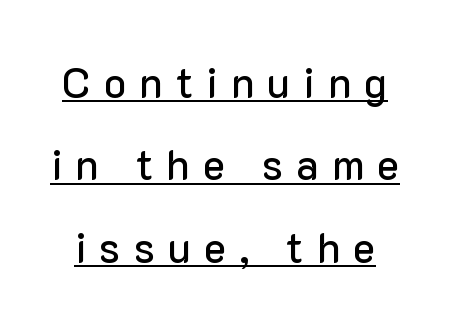
Q: Is the text italic (slanted)? A: No, it is upright.
Q: Is the typeface a serif or a sans-serif typeface? A: Sans-serif.
Q: Is the text underlined? A: Yes.
Q: Is the spacing between letters normal or unusually wide? A: Unusually wide.
Q: Is the spacing between lines tight, normal or loose? A: Loose.
Q: Width (condensed, normal, or wide)? A: Normal.
Q: Stroke contrast? A: Low.
Q: x-height? A: Medium.
Q: Monospaced? A: No.
